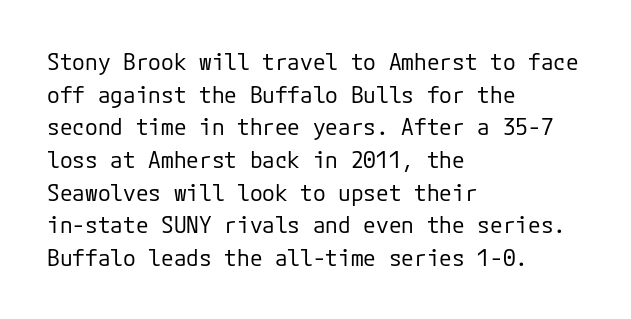
Characters follow at the spacing the type designer built in. The letterforms sit at book weight or below. Rendered with straight, roman letterforms. The rows are spaced the way most documents space them. The strip under each line holds only bare page.
